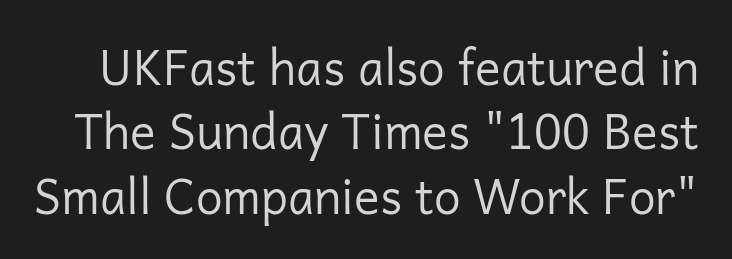
The image shows 48 px regular-weight sans-serif type, upright; set normal line spacing (1.34x), normal letter spacing, not underlined; low stroke contrast and a medium x-height.
